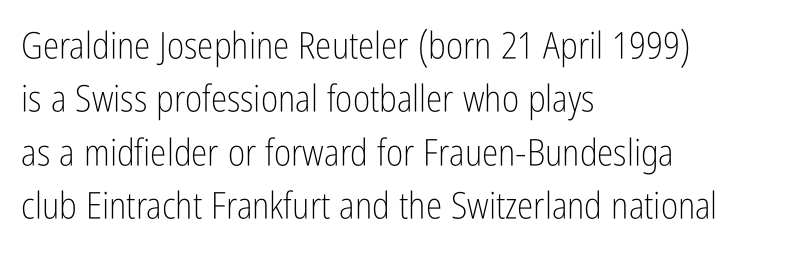
The image shows 37 px light, condensed sans-serif type, upright; set left-aligned, normal line spacing (1.44x), normal letter spacing, not underlined; low stroke contrast and a medium x-height.
